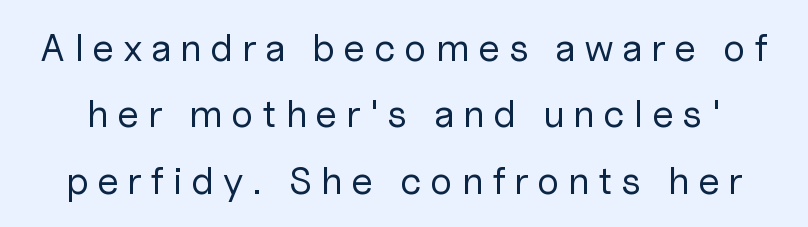
Q: Is the text bold? A: No.
Q: Is the text italic (slanted)? A: No, it is upright.
Q: Is the typeface a serif or a sans-serif typeface? A: Sans-serif.
Q: Is the text underlined? A: No.
Q: Is the spacing between letters normal or unusually wide? A: Unusually wide.
Q: Is the spacing between lines tight, normal or loose? A: Normal.
Q: Width (condensed, normal, or wide)? A: Normal.
Q: Stroke contrast? A: Low.
Q: x-height? A: Medium.
Q: Monospaced? A: No.
